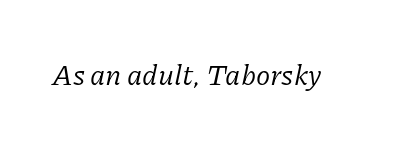
{"serif": "yes", "italic": "yes", "lean": "right", "slant_degrees": 11, "bold": "no", "weight": "regular", "width": "normal", "stroke_contrast": "low", "x_height": "medium", "monospaced": "no", "underline": "no", "letter_spacing": "normal", "letter_spacing_em": 0.0, "glyph_px": 29}
